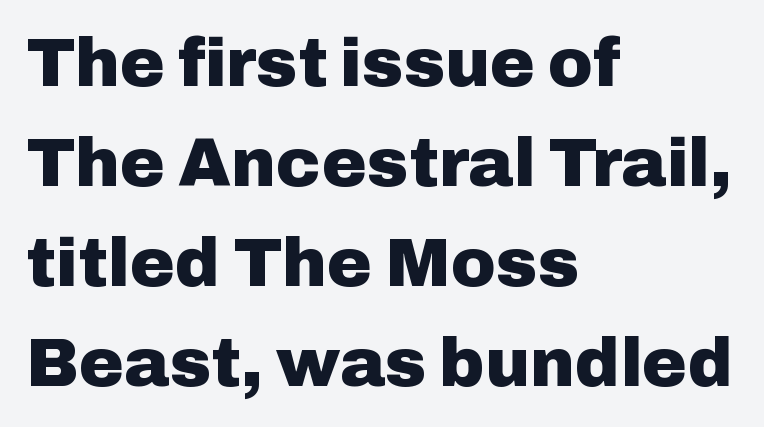
What stands out about the letter spacing? Nothing — it is the standard amount. The rendering anchors every line to the left-hand side. Thick stems and heavy bowls — unmistakably bold. If you measured baseline to baseline, you'd find a middling distance.
